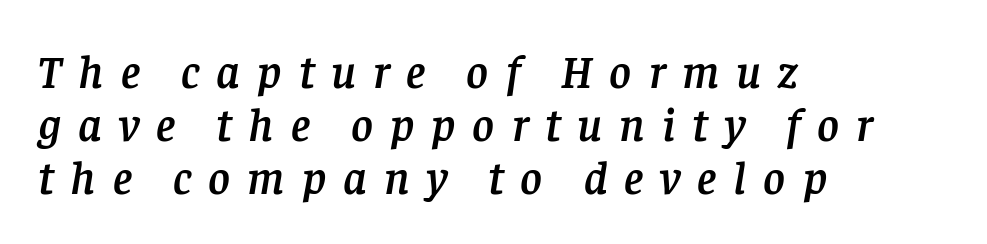
The image shows 47 px serif type, italic (leaning right); set left-aligned, tight line spacing (1.13x), unusually wide letter spacing (+0.36 em), not underlined; low stroke contrast and a large x-height.
